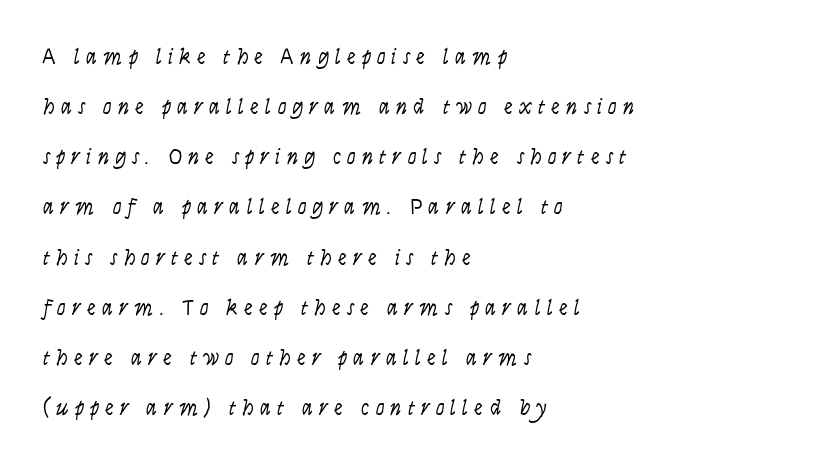
{"bold": "no", "underline": "no", "align": "left", "line_spacing": "loose", "line_spacing_ratio": 2.28, "letter_spacing": "wide", "letter_spacing_em": 0.28, "glyph_px": 22}
